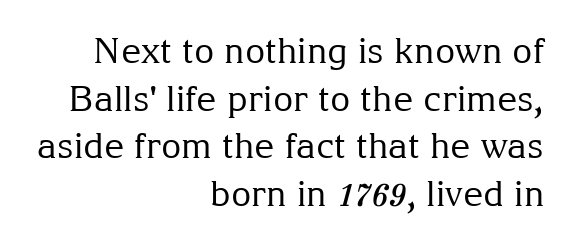
{"serif": "yes", "italic": "no", "bold": "no", "weight": "regular", "width": "normal", "stroke_contrast": "medium", "x_height": "medium", "monospaced": "no", "underline": "no", "align": "right", "line_spacing": "normal", "line_spacing_ratio": 1.36, "letter_spacing": "normal", "letter_spacing_em": 0.0, "glyph_px": 35}
